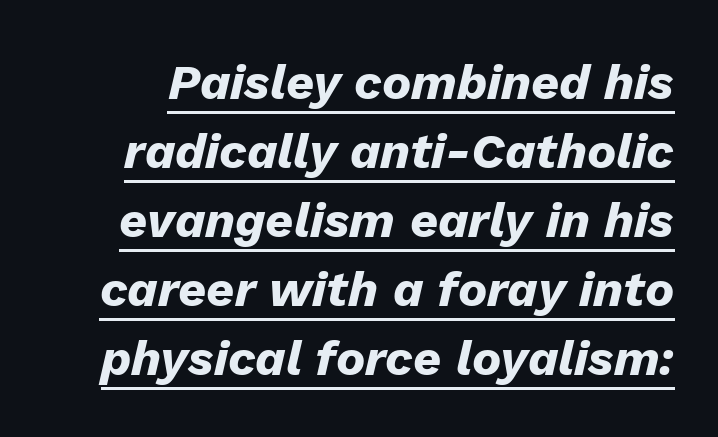
Horizontal bands of white between lines are of average thickness. Emphasis is given by a line drawn under the lettering. Caption: bold face, heavy strokes. Letter spacing: default.
